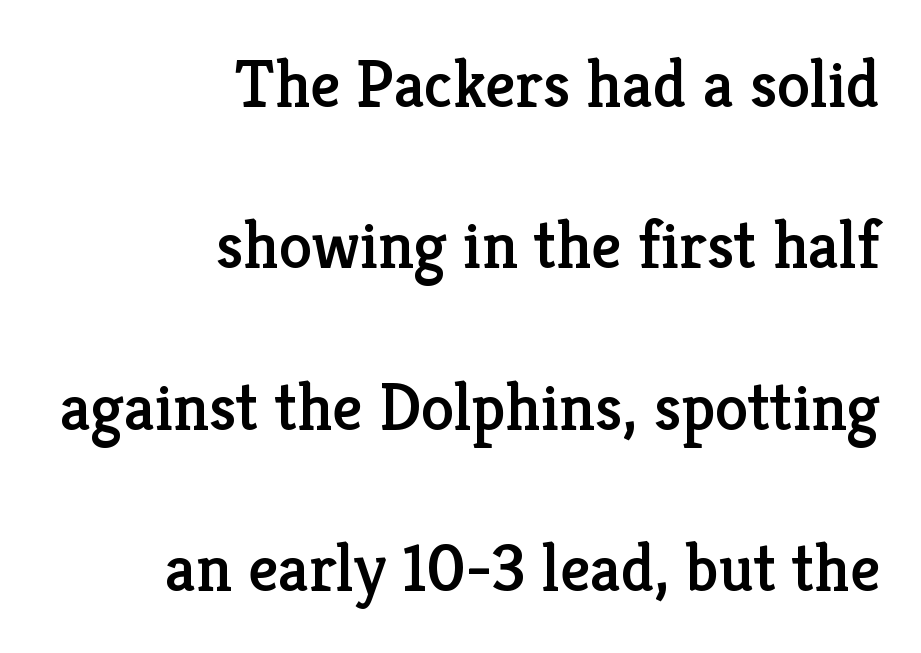
{"serif": "yes", "italic": "no", "width": "normal", "stroke_contrast": "low", "x_height": "medium", "monospaced": "no", "underline": "no", "align": "right", "line_spacing": "loose", "line_spacing_ratio": 2.41, "letter_spacing": "normal", "letter_spacing_em": 0.0, "glyph_px": 67}
